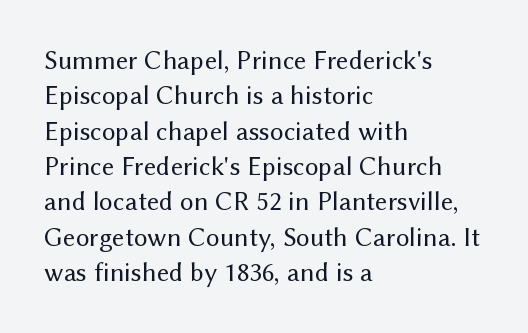
The image shows 27 px text type, upright; set left-aligned, normal line spacing (1.31x), normal letter spacing, not underlined.
